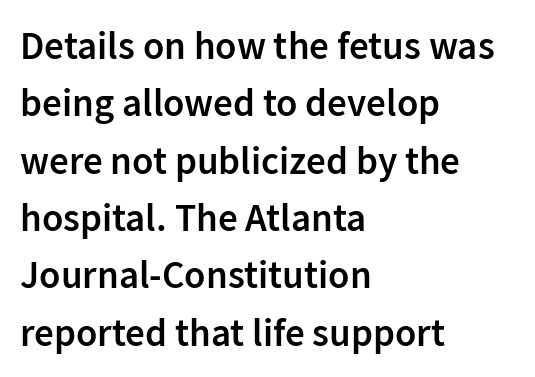
Q: Is the text bold? A: Semi-bold.
Q: Is the text italic (slanted)? A: No, it is upright.
Q: Is the typeface a serif or a sans-serif typeface? A: Sans-serif.
Q: Is the text underlined? A: No.
Q: How is the paragraph aligned? A: Left-aligned.
Q: Is the spacing between letters normal or unusually wide? A: Normal.
Q: Is the spacing between lines tight, normal or loose? A: Normal.
Q: Width (condensed, normal, or wide)? A: Normal.
Q: Stroke contrast? A: Low.
Q: x-height? A: Medium.
Q: Monospaced? A: No.
